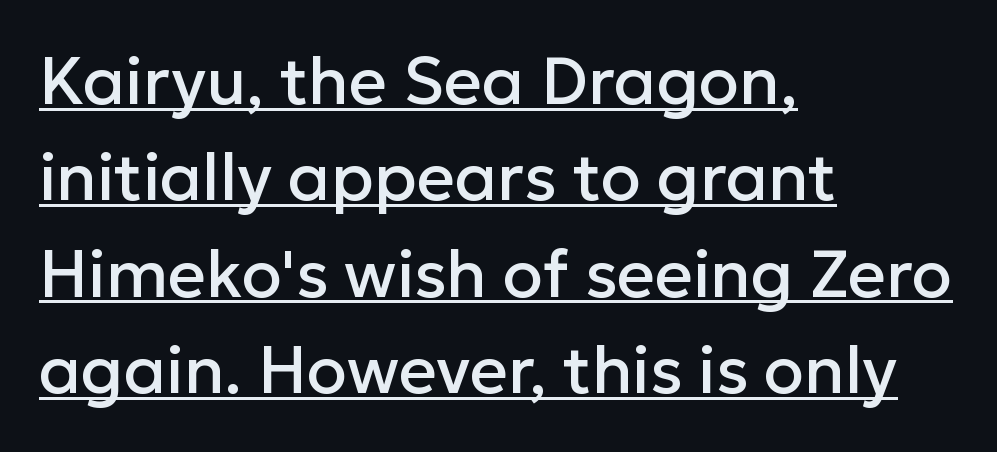
{"serif": "no", "italic": "no", "width": "normal", "stroke_contrast": "low", "x_height": "medium", "monospaced": "no", "underline": "yes", "align": "left", "line_spacing": "normal", "line_spacing_ratio": 1.46, "letter_spacing": "normal", "letter_spacing_em": 0.0, "glyph_px": 66}
